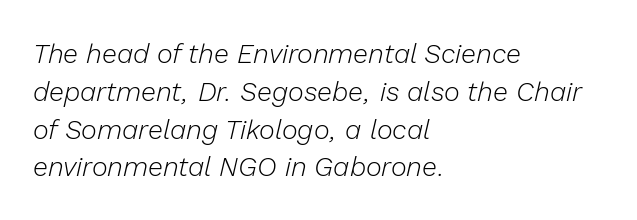
{"italic": "yes", "lean": "right", "slant_degrees": 13, "bold": "no", "underline": "no", "align": "left", "line_spacing": "normal", "line_spacing_ratio": 1.4, "letter_spacing": "normal", "letter_spacing_em": 0.0, "glyph_px": 27}
